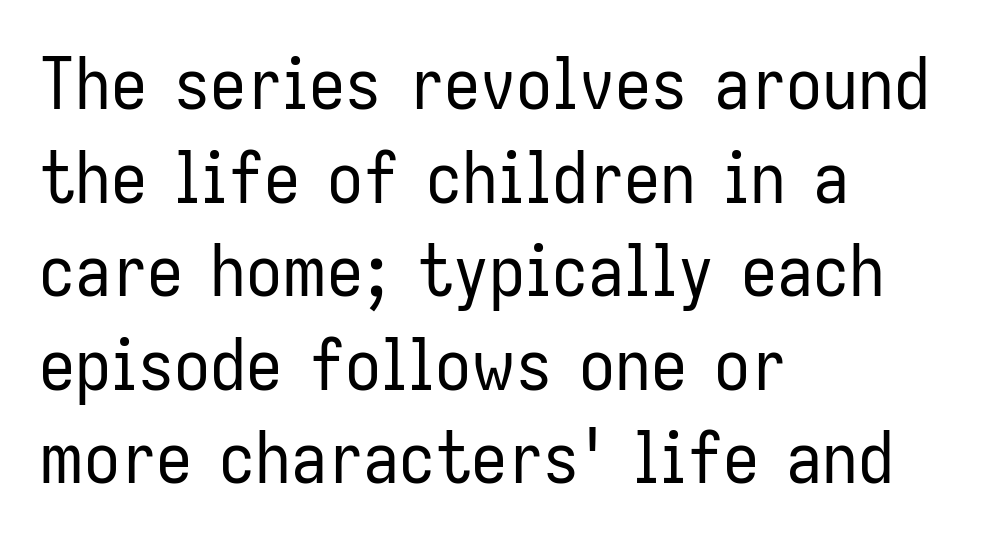
{"serif": "no", "italic": "no", "bold": "no", "weight": "regular", "width": "condensed", "stroke_contrast": "low", "x_height": "medium", "monospaced": "no", "underline": "no", "align": "left", "line_spacing": "normal", "line_spacing_ratio": 1.3, "letter_spacing": "normal", "letter_spacing_em": 0.0, "glyph_px": 72}
